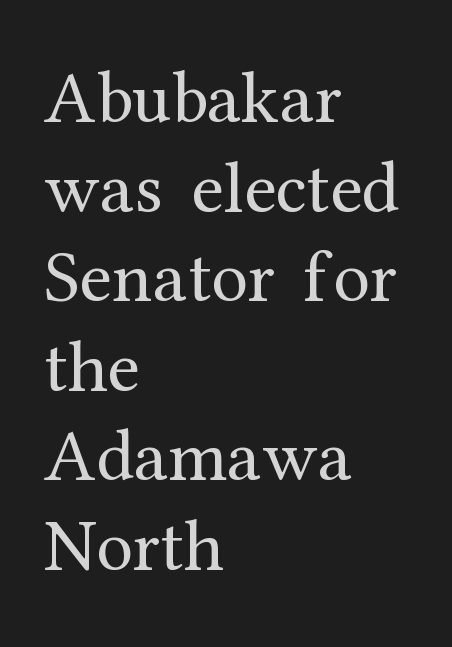
{"serif": "yes", "italic": "no", "bold": "no", "weight": "regular", "width": "normal", "stroke_contrast": "medium", "x_height": "medium", "monospaced": "no", "underline": "no", "align": "left", "line_spacing_ratio": 1.21, "letter_spacing": "normal", "letter_spacing_em": 0.0, "glyph_px": 74}
